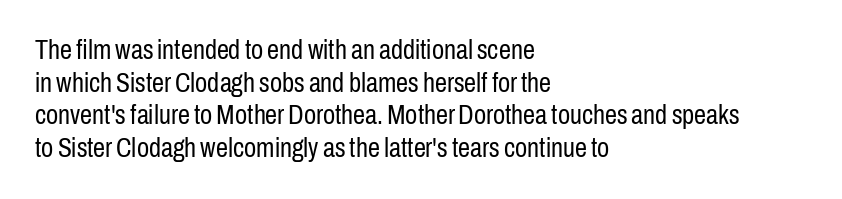
What stands out about the letter spacing? Nothing — it is the standard amount. This is not heavy type; no bold has been used. Just letters on the line, the space beneath them empty. Notice how the stems are strictly vertical — no italics here. This rendering uses left alignment, leaving the right contour irregular.
